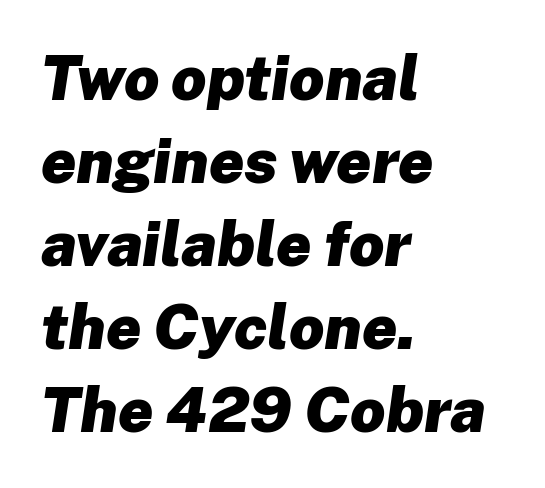
{"italic": "yes", "lean": "right", "slant_degrees": 8, "bold": "yes", "weight": "heavy", "width": "normal", "stroke_contrast": "low", "x_height": "medium", "monospaced": "no", "underline": "no", "align": "left", "line_spacing": "normal", "line_spacing_ratio": 1.34, "letter_spacing": "normal", "letter_spacing_em": 0.0, "glyph_px": 62}
